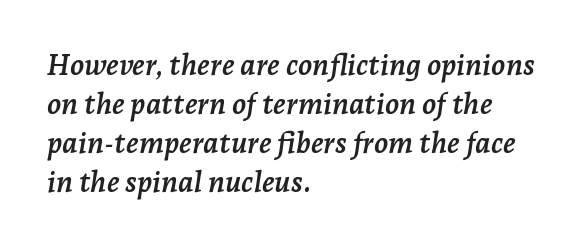
The image shows 29 px semibold serif type, italic (leaning right); set left-aligned, normal line spacing (1.35x), normal letter spacing, not underlined; low stroke contrast and a medium x-height.
